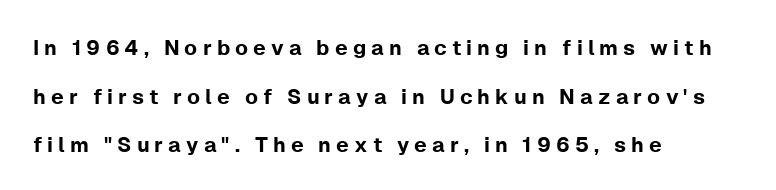
Q: Is the text italic (slanted)? A: No, it is upright.
Q: Is the text underlined? A: No.
Q: How is the paragraph aligned? A: Left-aligned.
Q: Is the spacing between letters normal or unusually wide? A: Unusually wide.
Q: Is the spacing between lines tight, normal or loose? A: Loose.
